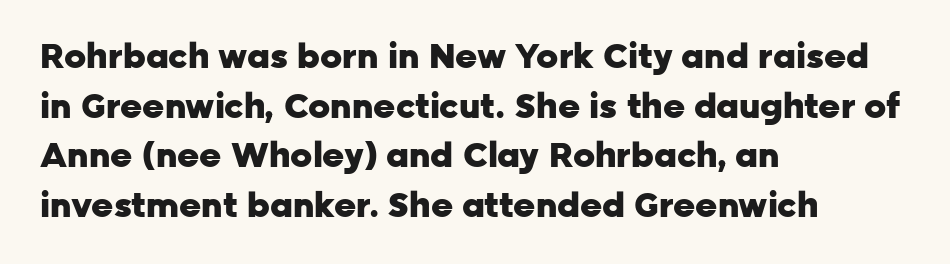
The characters display no serif detailing; their extremities are plain. Do the characters align in a grid? No, the font is proportional. If you measured baseline to baseline, you'd find a middling distance. Underlining? Definitely not there. Characters follow at the spacing the type designer built in. In CSS terms this would be text-align: left.
